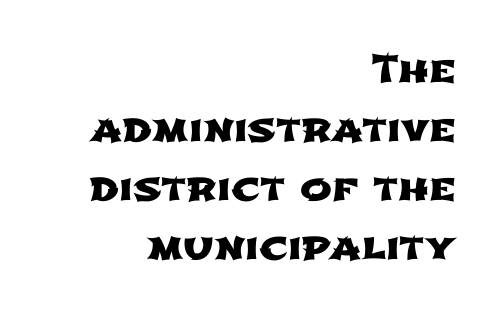
Q: Is the typeface a serif or a sans-serif typeface? A: Sans-serif.
Q: Is the text underlined? A: No.
Q: How is the paragraph aligned? A: Right-aligned.
Q: Is the spacing between letters normal or unusually wide? A: Normal.
Q: Is the spacing between lines tight, normal or loose? A: Normal.
Q: Width (condensed, normal, or wide)? A: Wide.
Q: Stroke contrast? A: Low.
Q: x-height? A: Medium.
Q: Monospaced? A: No.
